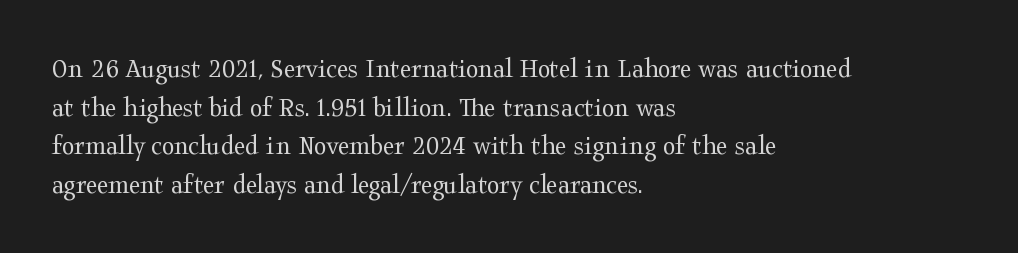
The image shows 29 px regular-weight, wide serif type, upright; set left-aligned, normal line spacing (1.33x), normal letter spacing, not underlined; medium stroke contrast and a medium x-height.
